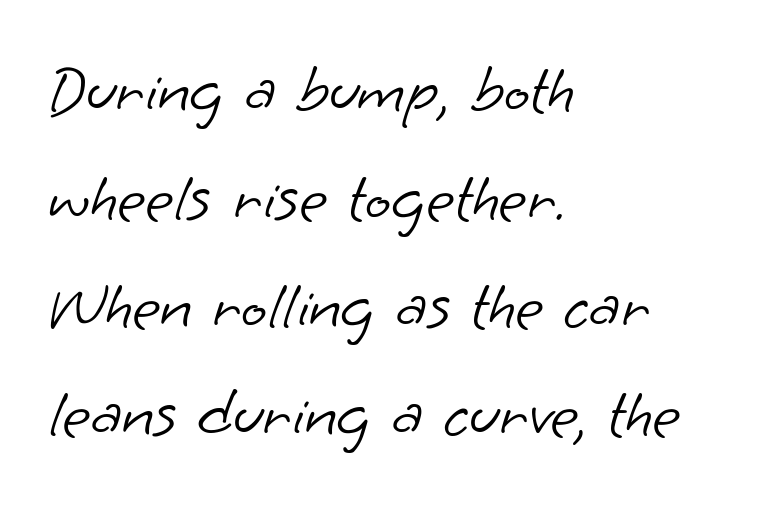
Q: Is the text bold? A: No.
Q: Is the typeface a serif or a sans-serif typeface? A: Sans-serif.
Q: Is the text underlined? A: No.
Q: How is the paragraph aligned? A: Left-aligned.
Q: Is the spacing between letters normal or unusually wide? A: Normal.
Q: Is the spacing between lines tight, normal or loose? A: Normal.
Q: Width (condensed, normal, or wide)? A: Normal.
Q: Stroke contrast? A: Low.
Q: x-height? A: Small.
Q: Monospaced? A: No.
